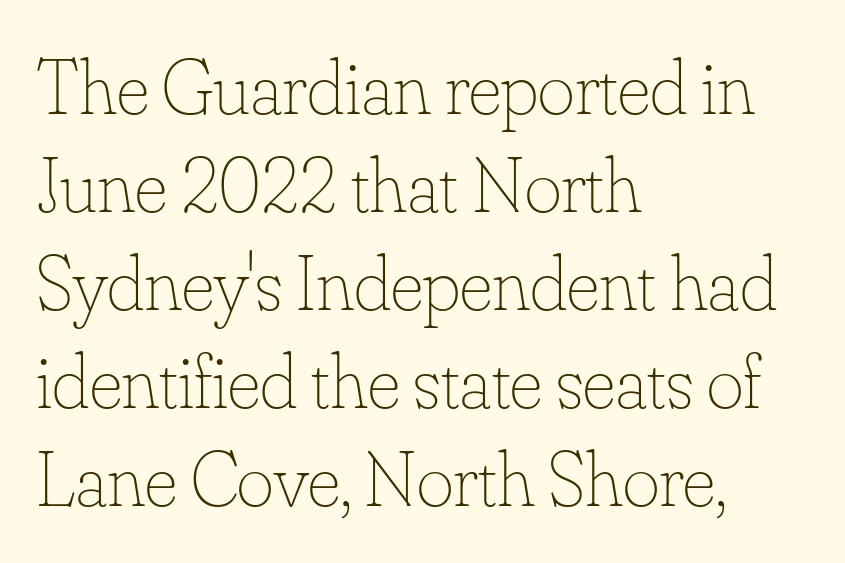
The image shows 79 px thin type, upright; set left-aligned, line spacing 1.24x, normal letter spacing, not underlined; low stroke contrast and a small x-height.
